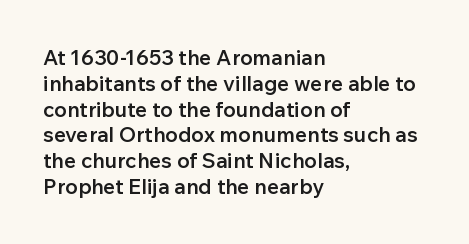
Q: Is the text bold? A: Semi-bold.
Q: Is the text italic (slanted)? A: No, it is upright.
Q: Is the text underlined? A: No.
Q: How is the paragraph aligned? A: Left-aligned.
Q: Is the spacing between letters normal or unusually wide? A: Normal.
